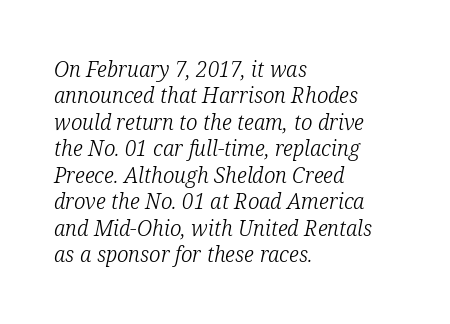
The image shows 21 px text type, italic (leaning right); set left-aligned, normal line spacing (1.26x), normal letter spacing, not underlined.
